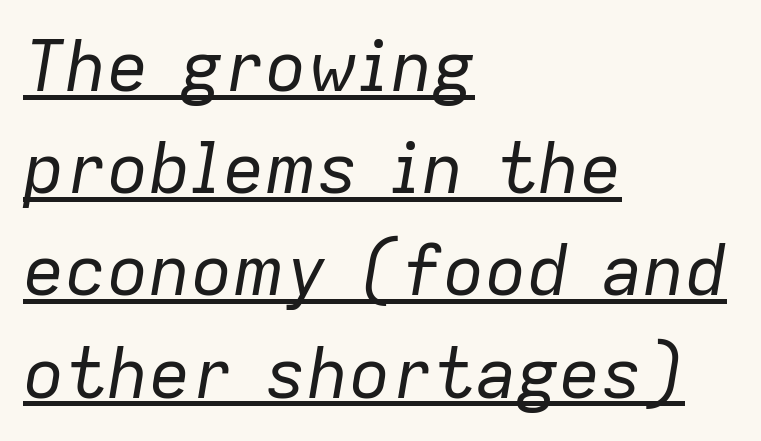
The image shows 70 px regular-weight type, italic (leaning right); set left-aligned, normal line spacing (1.46x), normal letter spacing, underlined; low stroke contrast and a medium x-height.
